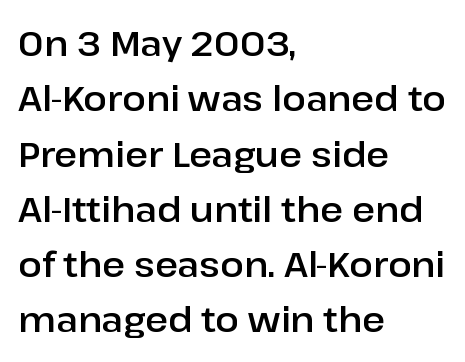
Posture: straight, roman, zero tilt. Stroke terminals: plain, sans-serif. Leading: standard. The rendering uses natural spacing where letterforms have individual widths. Is the letter spacing exaggerated? No — it looks like the ordinary default. The rag falls on the right side of this text block.
